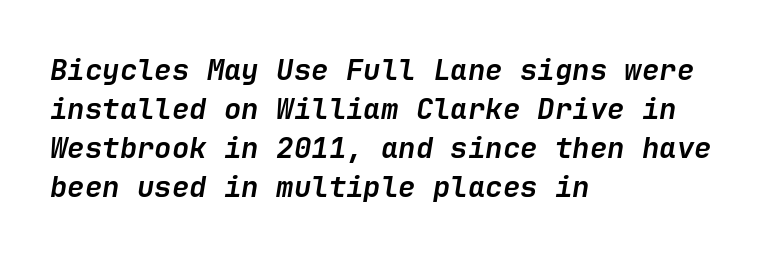
Summary of vertical rhythm: regular, with standard interline spacing. Each glyph is drawn with heavy, bold strokes. Line beginnings align vertically; line endings do not. Unmarked baselines from the first word to the last.
